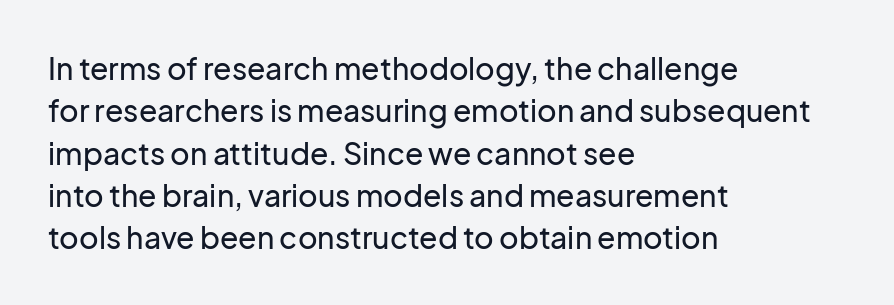
Q: Is the text italic (slanted)? A: No, it is upright.
Q: Is the typeface a serif or a sans-serif typeface? A: Sans-serif.
Q: Is the text underlined? A: No.
Q: How is the paragraph aligned? A: Left-aligned.
Q: Is the spacing between letters normal or unusually wide? A: Normal.
Q: Is the spacing between lines tight, normal or loose? A: Normal.
Q: Width (condensed, normal, or wide)? A: Normal.
Q: Stroke contrast? A: Low.
Q: x-height? A: Medium.
Q: Monospaced? A: No.
